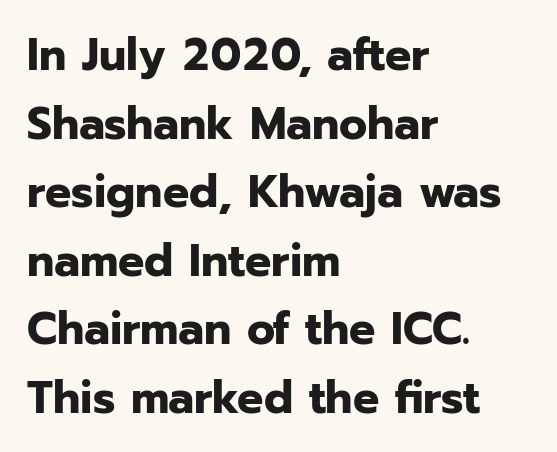
Q: Is the text bold? A: Yes.
Q: Is the text italic (slanted)? A: No, it is upright.
Q: Is the typeface a serif or a sans-serif typeface? A: Sans-serif.
Q: Is the text underlined? A: No.
Q: How is the paragraph aligned? A: Left-aligned.
Q: Is the spacing between letters normal or unusually wide? A: Normal.
Q: Is the spacing between lines tight, normal or loose? A: Normal.
Q: Width (condensed, normal, or wide)? A: Normal.
Q: Stroke contrast? A: Low.
Q: x-height? A: Medium.
Q: Monospaced? A: No.
